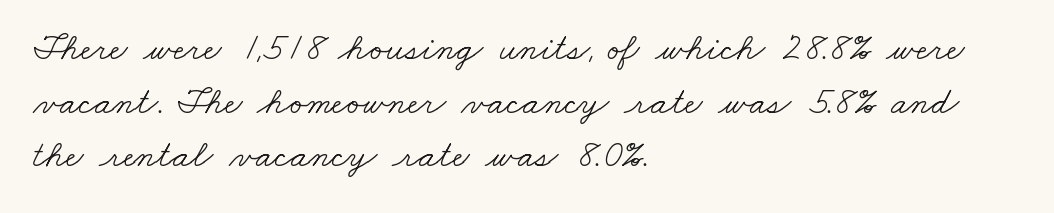
{"serif": "yes", "bold": "no", "weight": "light", "width": "wide", "stroke_contrast": "low", "x_height": "small", "monospaced": "no", "underline": "no", "align": "left", "line_spacing": "normal", "line_spacing_ratio": 1.41, "letter_spacing": "normal", "letter_spacing_em": 0.0, "glyph_px": 38}
